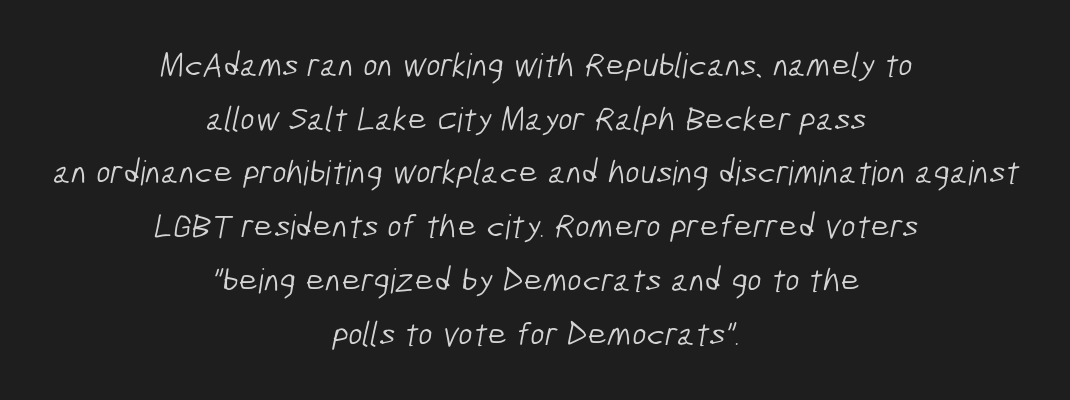
{"serif": "no", "bold": "no", "weight": "light", "width": "condensed", "stroke_contrast": "low", "x_height": "medium", "monospaced": "no", "underline": "no", "align": "center", "line_spacing": "normal", "line_spacing_ratio": 1.58, "letter_spacing": "normal", "letter_spacing_em": 0.0, "glyph_px": 34}
